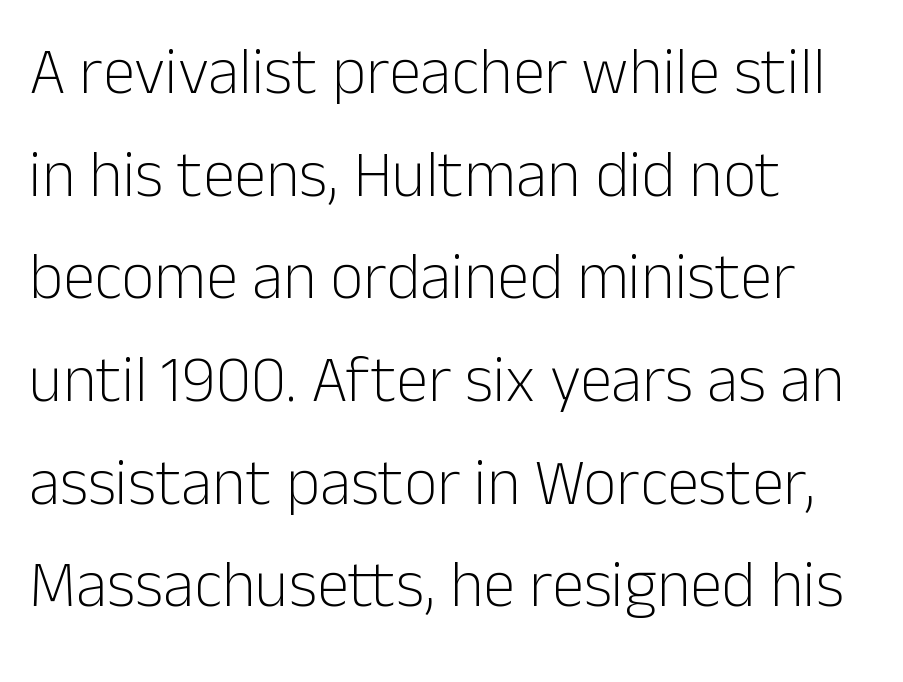
{"serif": "no", "italic": "no", "bold": "no", "weight": "light", "width": "normal", "stroke_contrast": "low", "x_height": "medium", "monospaced": "no", "underline": "no", "align": "left", "line_spacing": "normal", "line_spacing_ratio": 1.58, "letter_spacing": "normal", "letter_spacing_em": 0.0, "glyph_px": 65}
